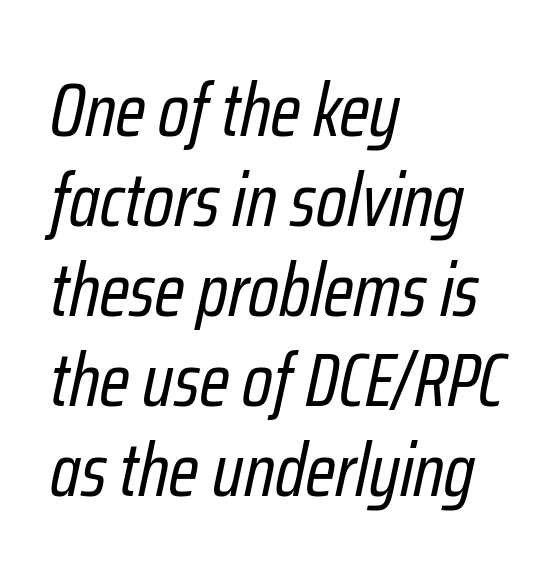
The lines are quadded left. You could not count columns in this text — the font is proportionally spaced. Descenders are the only things crossing below the line. Compared with a typical body face, this is equally light or lighter still. Tracking here is standard; glyphs follow each other at the usual distance. Slant detected: the letters are inclined.
